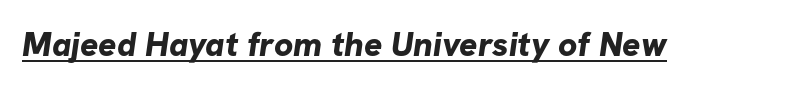
The image shows 34 px bold sans-serif type; set normal letter spacing, underlined; low stroke contrast and a medium x-height.
